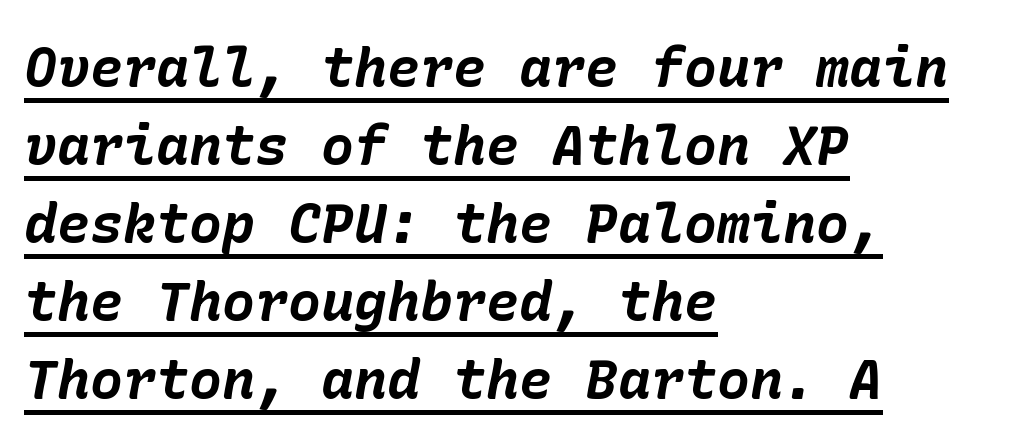
Q: Is the text bold? A: Yes.
Q: Is the text italic (slanted)? A: Yes, it leans right by about 10 degrees.
Q: Is the text underlined? A: Yes.
Q: How is the paragraph aligned? A: Left-aligned.
Q: Is the spacing between letters normal or unusually wide? A: Normal.
Q: Is the spacing between lines tight, normal or loose? A: Normal.
Q: Width (condensed, normal, or wide)? A: Normal.
Q: Stroke contrast? A: Low.
Q: x-height? A: Medium.
